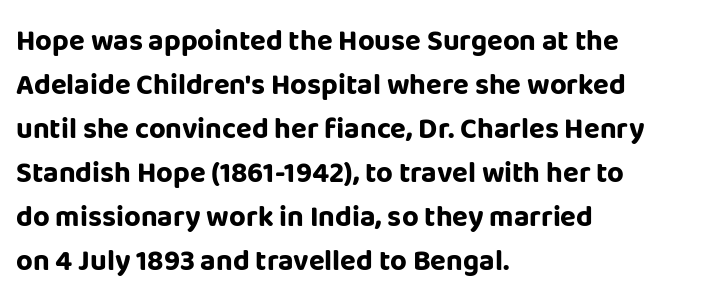
The image shows 29 px bold sans-serif type, upright; set left-aligned, normal line spacing (1.52x), normal letter spacing, not underlined; low stroke contrast and a large x-height.
